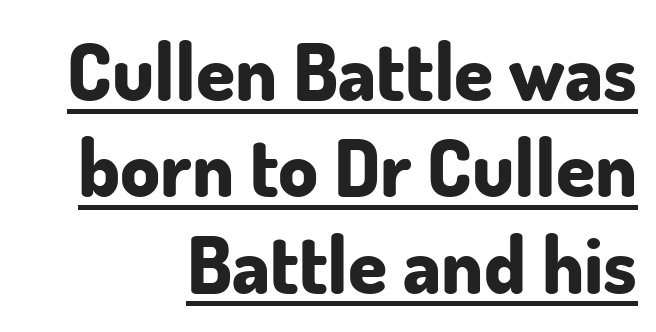
{"serif": "no", "italic": "no", "bold": "yes", "weight": "bold", "width": "normal", "stroke_contrast": "low", "x_height": "small", "monospaced": "no", "underline": "yes", "align": "right", "line_spacing_ratio": 1.22, "letter_spacing": "normal", "letter_spacing_em": 0.0, "glyph_px": 79}
